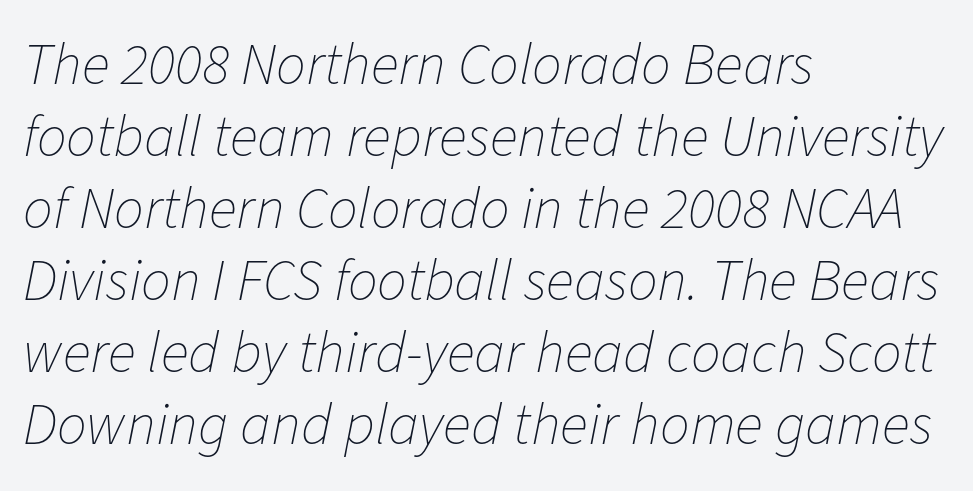
{"italic": "yes", "lean": "right", "slant_degrees": 11, "bold": "no", "weight": "thin", "width": "normal", "stroke_contrast": "low", "x_height": "medium", "monospaced": "no", "underline": "no", "align": "left", "line_spacing_ratio": 1.22, "letter_spacing": "normal", "letter_spacing_em": 0.0, "glyph_px": 59}
